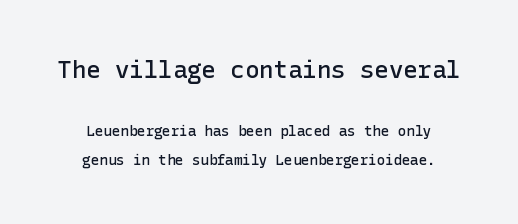
Q: Is the text bold? A: Semi-bold.
Q: Is the text italic (slanted)? A: No, it is upright.
Q: Is the text underlined? A: No.
Q: Is the spacing between letters normal or unusually wide? A: Normal.
Q: Is the spacing between lines tight, normal or loose? A: Loose.
Q: Which block of text is set in a larger size, the first (top) or the second (bottom)? A: The first (top) one.
